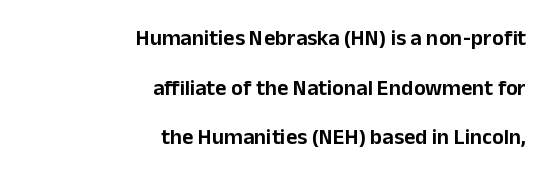
The image shows 22 px text type, upright; set right-aligned, loose line spacing (2.26x), normal letter spacing, not underlined.
